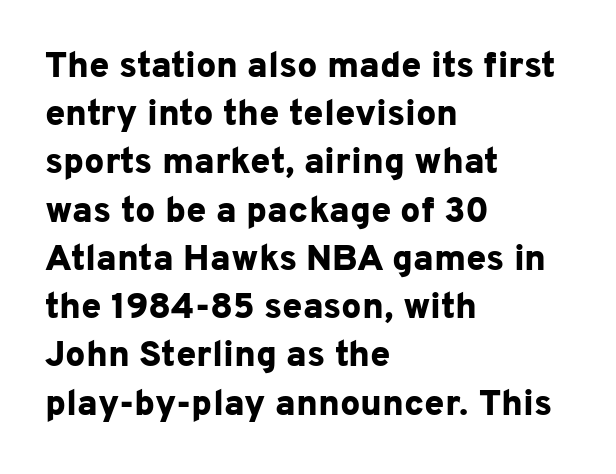
Are there feet on the stems? There aren't — it's a sans. Bold? Absolutely — the strokes are thick and heavy. In CSS terms this would be text-align: left. Quick note: interline space is typical.
